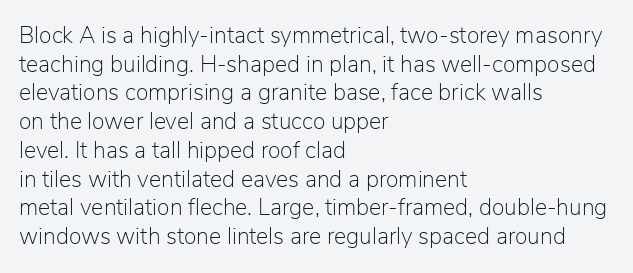
{"italic": "no", "bold": "no", "underline": "no", "align": "left", "line_spacing": "normal", "line_spacing_ratio": 1.25, "letter_spacing": "normal", "letter_spacing_em": 0.0, "glyph_px": 23}
